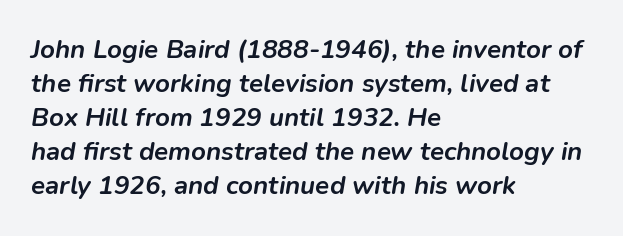
The image shows 26 px bold type, italic (leaning right); set left-aligned, normal line spacing (1.31x), normal letter spacing, not underlined.
